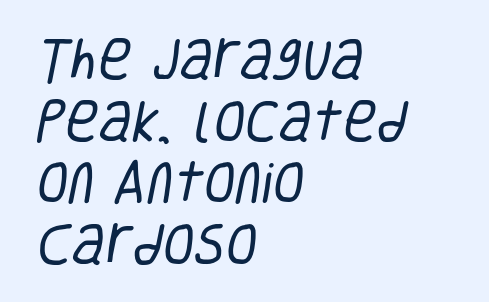
Q: Is the text bold? A: No.
Q: Is the typeface a serif or a sans-serif typeface? A: Sans-serif.
Q: Is the text underlined? A: No.
Q: How is the paragraph aligned? A: Left-aligned.
Q: Is the spacing between letters normal or unusually wide? A: Normal.
Q: Is the spacing between lines tight, normal or loose? A: Normal.
Q: Width (condensed, normal, or wide)? A: Condensed.
Q: Stroke contrast? A: Low.
Q: x-height? A: Large.
Q: Monospaced? A: No.
